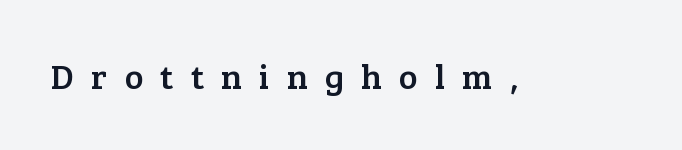
The image shows 35 px serif type, upright; set unusually wide letter spacing (+0.49 em), not underlined; low stroke contrast and a medium x-height.
